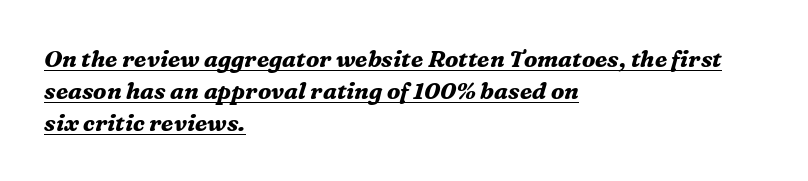
No extra tracking has been applied to these lines. The text carries the slant typical of an italic or oblique font. Alignment: flush left. Like a heading marked for emphasis, these lines bear an underscore. Whoever set this chose a conventional vertical rhythm. Heft: maximum for text — a bold.
